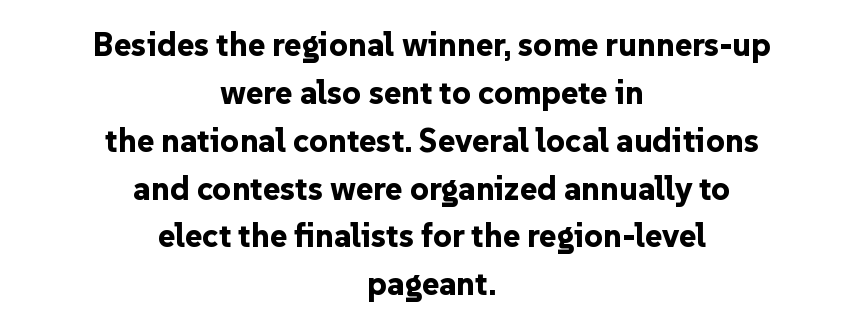
The image shows 33 px bold sans-serif type, upright; set centered, normal line spacing (1.45x), normal letter spacing, not underlined; low stroke contrast and a medium x-height.
